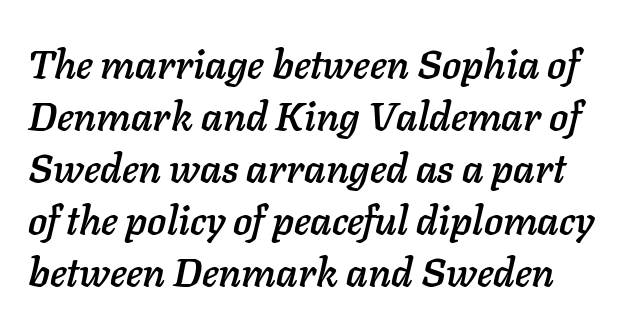
The image shows 40 px text type, italic (leaning right); set normal line spacing (1.3x), normal letter spacing, not underlined; low stroke contrast and a medium x-height.
